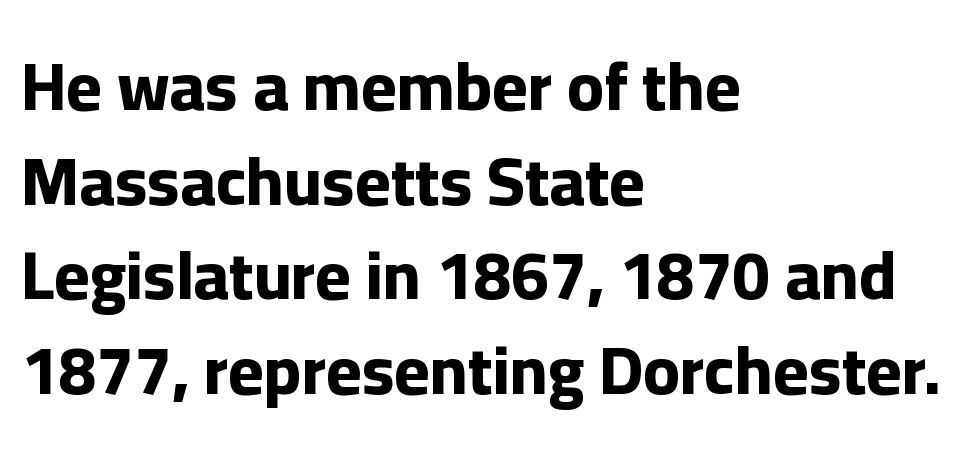
{"serif": "no", "italic": "no", "bold": "yes", "weight": "bold", "width": "normal", "stroke_contrast": "low", "x_height": "medium", "monospaced": "no", "underline": "no", "align": "left", "line_spacing": "normal", "line_spacing_ratio": 1.39, "letter_spacing": "normal", "letter_spacing_em": 0.0, "glyph_px": 68}
